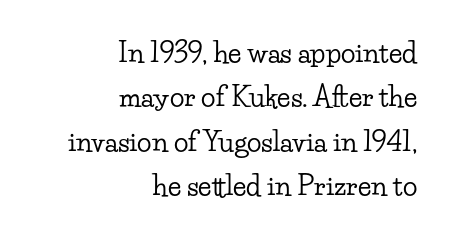
The image shows 27 px text type, upright; set right-aligned, normal line spacing (1.64x), normal letter spacing, not underlined.
